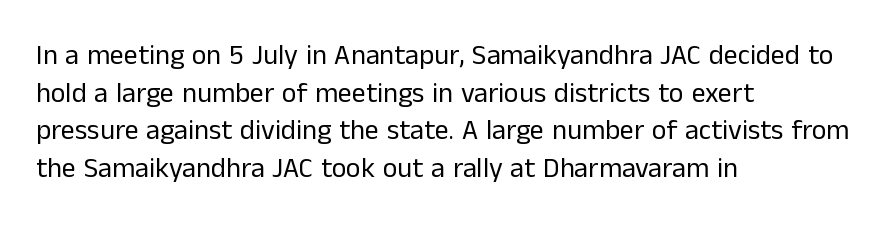
Q: Is the text bold? A: No.
Q: Is the text italic (slanted)? A: No, it is upright.
Q: Is the typeface a serif or a sans-serif typeface? A: Sans-serif.
Q: Is the text underlined? A: No.
Q: How is the paragraph aligned? A: Left-aligned.
Q: Is the spacing between letters normal or unusually wide? A: Normal.
Q: Is the spacing between lines tight, normal or loose? A: Normal.
Q: Width (condensed, normal, or wide)? A: Normal.
Q: Stroke contrast? A: Low.
Q: x-height? A: Medium.
Q: Monospaced? A: No.
